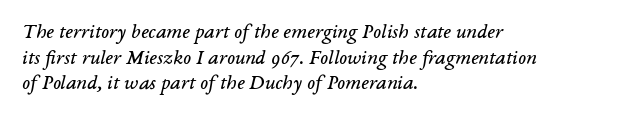
{"italic": "yes", "lean": "right", "slant_degrees": 14, "bold": "no", "underline": "no", "align": "left", "line_spacing_ratio": 1.22, "letter_spacing": "normal", "letter_spacing_em": 0.0, "glyph_px": 21}
